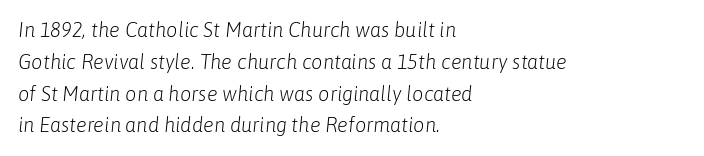
Q: Is the text bold? A: No.
Q: Is the text italic (slanted)? A: Yes, it leans right by about 6 degrees.
Q: Is the text underlined? A: No.
Q: How is the paragraph aligned? A: Left-aligned.
Q: Is the spacing between letters normal or unusually wide? A: Normal.
Q: Is the spacing between lines tight, normal or loose? A: Normal.
